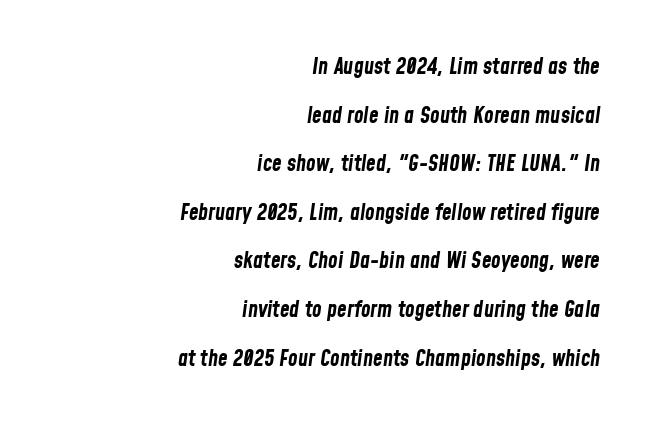
Q: Is the text bold? A: Yes.
Q: Is the text italic (slanted)? A: Yes, it leans right by about 8 degrees.
Q: Is the text underlined? A: No.
Q: How is the paragraph aligned? A: Right-aligned.
Q: Is the spacing between letters normal or unusually wide? A: Normal.
Q: Is the spacing between lines tight, normal or loose? A: Loose.
